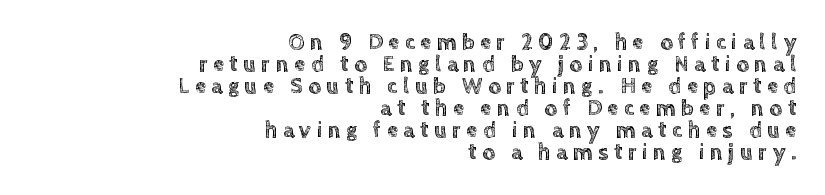
{"italic": "no", "underline": "no", "align": "right", "line_spacing": "tight", "line_spacing_ratio": 1.0, "letter_spacing": "wide", "letter_spacing_em": 0.26, "glyph_px": 22}
